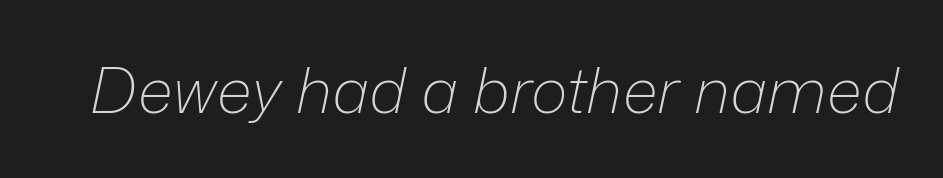
Q: Is the text bold? A: No.
Q: Is the text italic (slanted)? A: Yes, it leans right by about 12 degrees.
Q: Is the text underlined? A: No.
Q: Is the spacing between letters normal or unusually wide? A: Normal.
Q: Width (condensed, normal, or wide)? A: Normal.
Q: Stroke contrast? A: Low.
Q: x-height? A: Medium.
Q: Monospaced? A: No.
